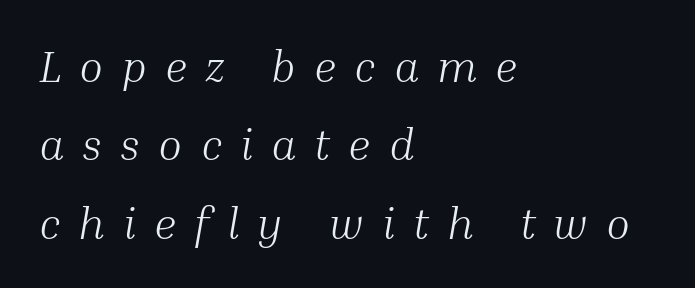
{"serif": "yes", "italic": "yes", "lean": "right", "slant_degrees": 10, "bold": "no", "weight": "light", "width": "normal", "stroke_contrast": "medium", "x_height": "medium", "monospaced": "no", "underline": "no", "align": "left", "line_spacing_ratio": 1.78, "letter_spacing": "wide", "letter_spacing_em": 0.41, "glyph_px": 44}
